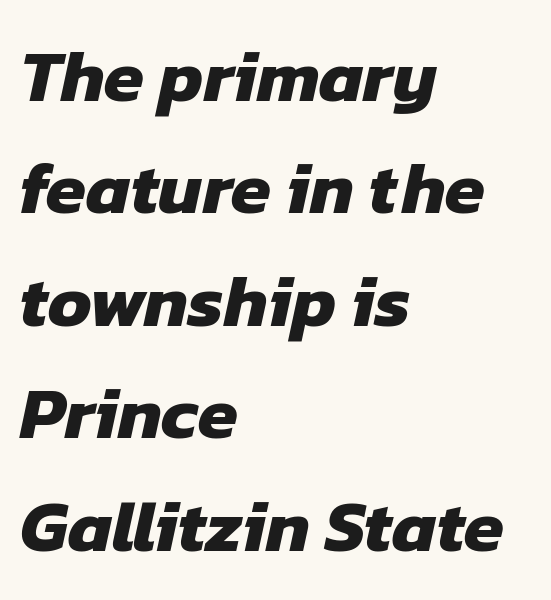
The image shows 73 px heavy sans-serif type; set left-aligned, normal line spacing (1.54x), normal letter spacing, not underlined; low stroke contrast and a medium x-height.
